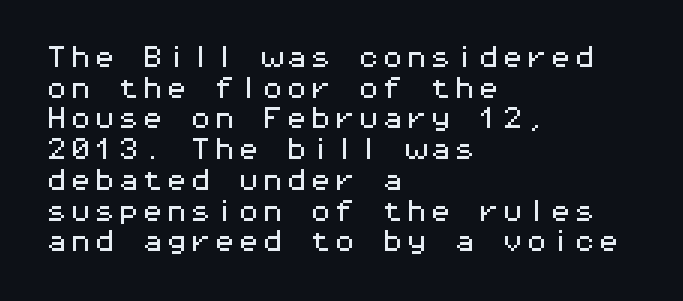
{"italic": "no", "underline": "no", "align": "left", "line_spacing": "normal", "line_spacing_ratio": 1.28, "letter_spacing": "normal", "letter_spacing_em": 0.0, "glyph_px": 24}
